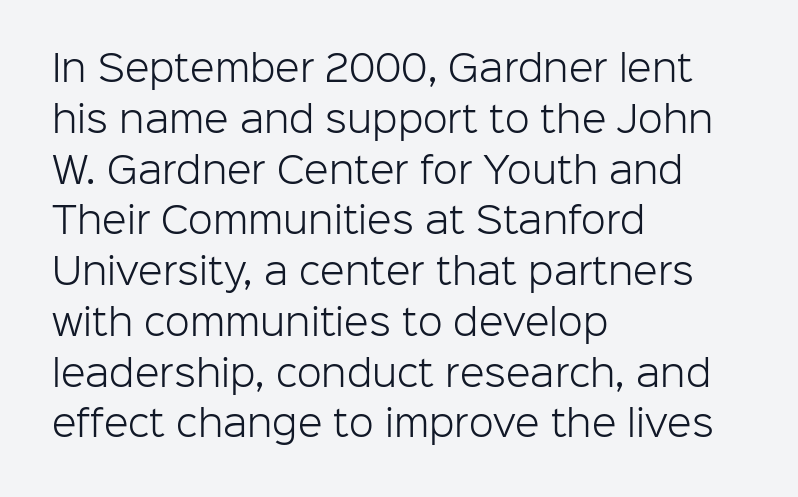
{"serif": "no", "italic": "no", "bold": "no", "weight": "light", "width": "normal", "stroke_contrast": "low", "x_height": "medium", "monospaced": "no", "underline": "no", "align": "left", "line_spacing": "normal", "line_spacing_ratio": 1.41, "letter_spacing": "normal", "letter_spacing_em": 0.0, "glyph_px": 36}
